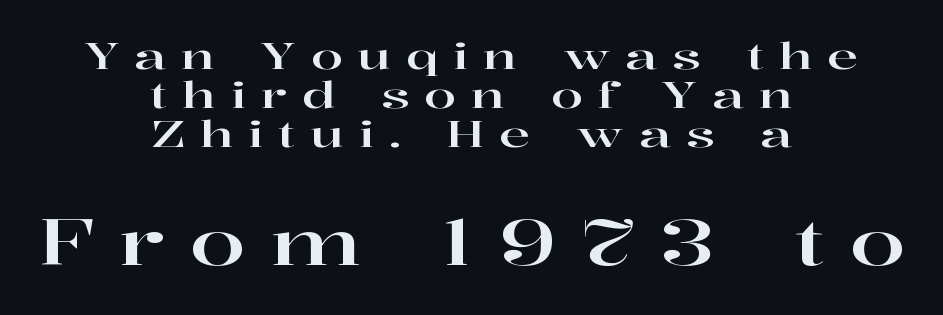
Compare the two chunks: the lower has the greater cap height. This sample is center-justified, so both line endings float freely. Do the characters align in a grid? No, the font is proportional. Words float on clear page, feet unadorned.
